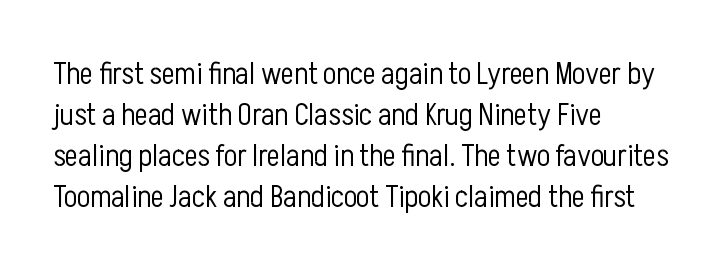
Q: Is the text bold? A: No.
Q: Is the text italic (slanted)? A: No, it is upright.
Q: Is the typeface a serif or a sans-serif typeface? A: Sans-serif.
Q: Is the text underlined? A: No.
Q: How is the paragraph aligned? A: Left-aligned.
Q: Is the spacing between letters normal or unusually wide? A: Normal.
Q: Is the spacing between lines tight, normal or loose? A: Normal.
Q: Width (condensed, normal, or wide)? A: Condensed.
Q: Stroke contrast? A: Low.
Q: x-height? A: Medium.
Q: Monospaced? A: No.
